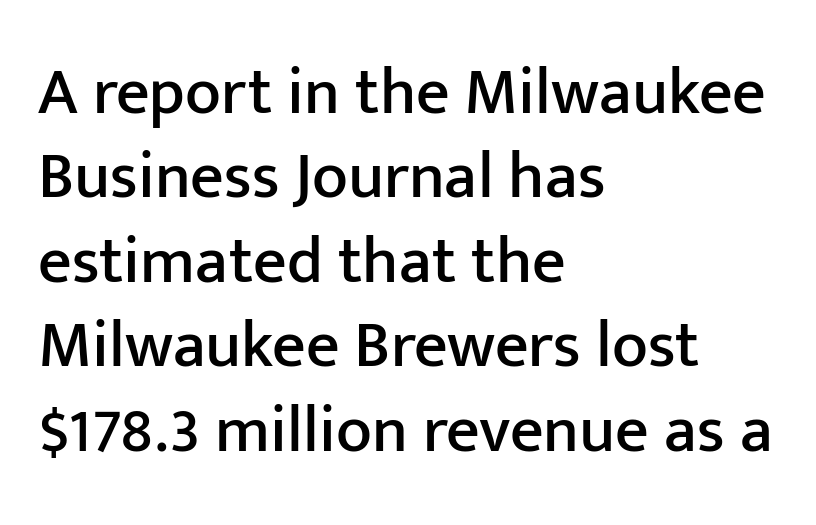
The image shows 66 px sans-serif type, upright; set left-aligned, normal line spacing (1.28x), normal letter spacing, not underlined; low stroke contrast and a medium x-height.
